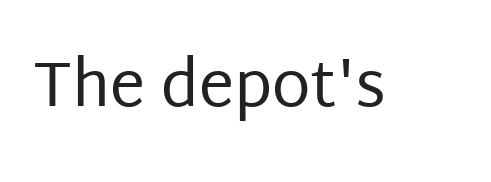
{"serif": "no", "italic": "no", "bold": "no", "weight": "regular", "width": "normal", "stroke_contrast": "low", "x_height": "large", "monospaced": "no", "underline": "no", "letter_spacing": "normal", "letter_spacing_em": 0.0, "glyph_px": 63}
